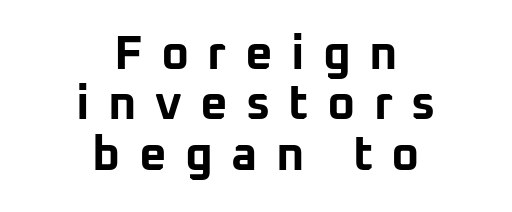
The image shows 48 px bold sans-serif type, upright; set centered, tight line spacing (1.05x), unusually wide letter spacing (+0.38 em), not underlined; low stroke contrast and a medium x-height.
